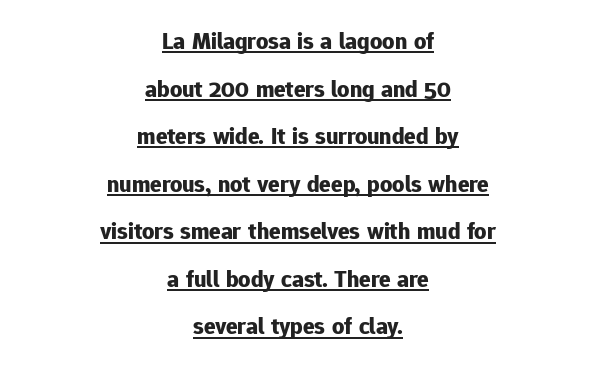
Tall strokes in this sample are plumb rather than angled. Observe the ordinary spacing: letters are neighbours, not strangers. A centered setting, common on invitations and titles, is used for this passage. The designer dialed line spacing up above the default.
